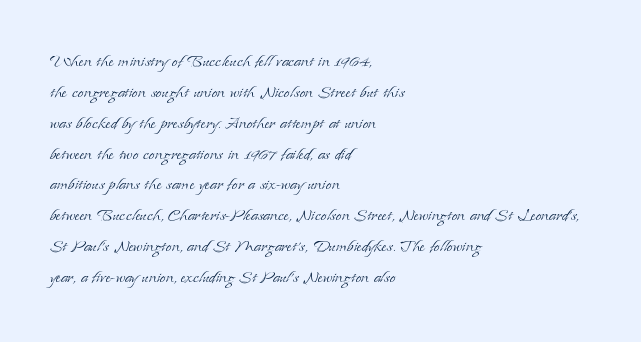
Q: Is the text bold? A: No.
Q: Is the text italic (slanted)? A: Yes.
Q: Is the text underlined? A: No.
Q: How is the paragraph aligned? A: Left-aligned.
Q: Is the spacing between letters normal or unusually wide? A: Normal.
Q: Is the spacing between lines tight, normal or loose? A: Normal.
